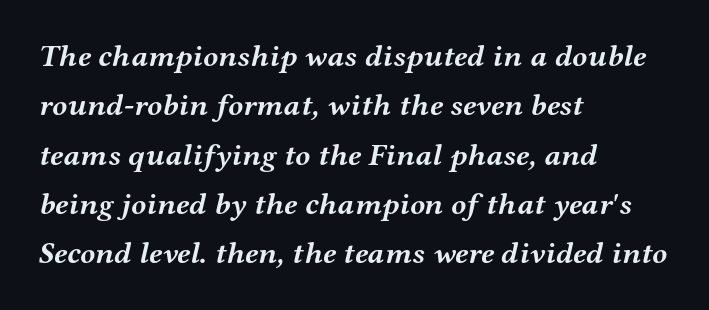
{"serif": "yes", "italic": "yes", "lean": "right", "slant_degrees": 12, "bold": "yes", "weight": "semibold", "width": "wide", "stroke_contrast": "medium", "x_height": "medium", "monospaced": "no", "underline": "no", "align": "left", "line_spacing": "normal", "line_spacing_ratio": 1.59, "letter_spacing": "normal", "letter_spacing_em": 0.0, "glyph_px": 31}
